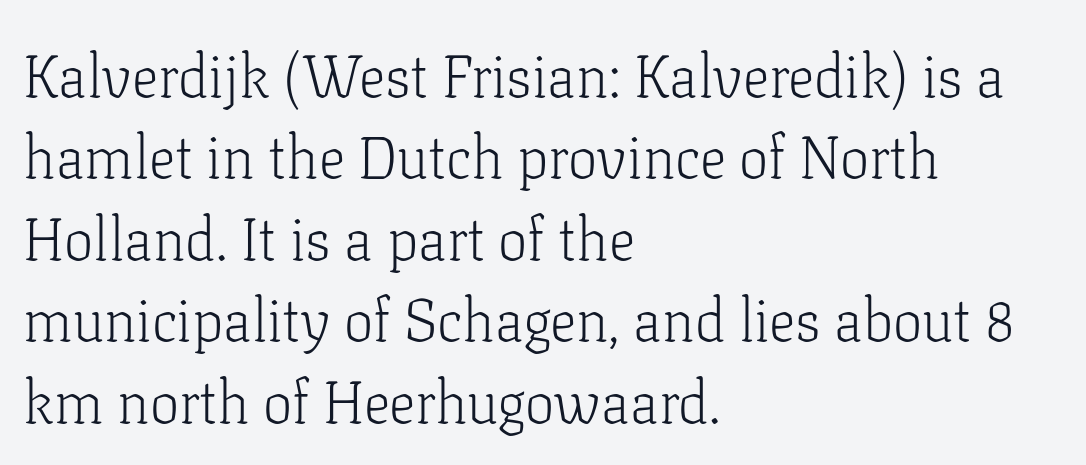
{"serif": "yes", "italic": "no", "bold": "no", "weight": "light", "width": "normal", "stroke_contrast": "low", "x_height": "medium", "monospaced": "no", "underline": "no", "align": "left", "line_spacing": "normal", "line_spacing_ratio": 1.38, "letter_spacing": "normal", "letter_spacing_em": 0.0, "glyph_px": 59}
